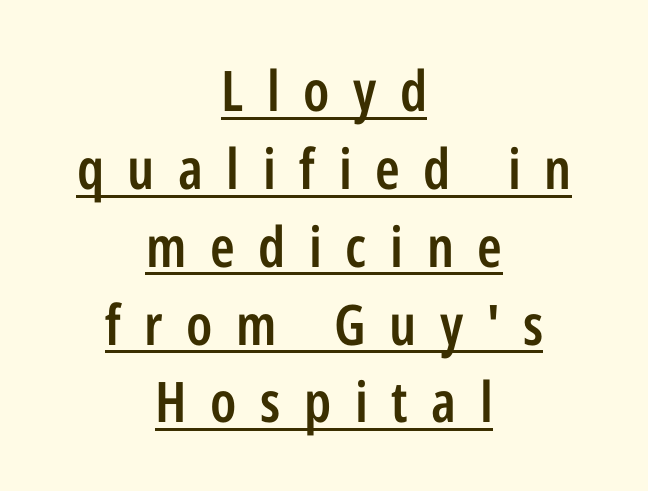
The image shows 56 px semibold, condensed sans-serif type, upright; set centered, normal line spacing (1.39x), unusually wide letter spacing (+0.42 em), underlined; low stroke contrast and a medium x-height.
